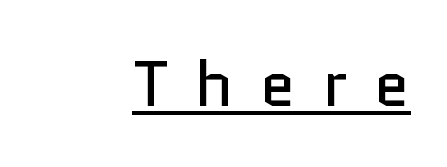
Q: Is the text bold? A: No.
Q: Is the text italic (slanted)? A: No, it is upright.
Q: Is the typeface a serif or a sans-serif typeface? A: Sans-serif.
Q: Is the text underlined? A: Yes.
Q: How is the paragraph aligned? A: Right-aligned.
Q: Is the spacing between letters normal or unusually wide? A: Unusually wide.
Q: Width (condensed, normal, or wide)? A: Normal.
Q: Stroke contrast? A: Low.
Q: x-height? A: Medium.
Q: Monospaced? A: No.
